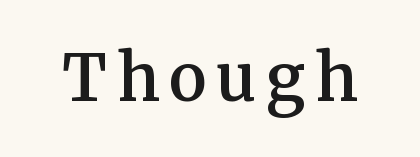
The typeface chosen for these lines features serifs. The passage shown is not underscored anywhere. A roman cut, with each character standing at attention. Typesetter's note: demi weight, one step under bold. Think of a printed novel: that variable character pitch is what you see here.
